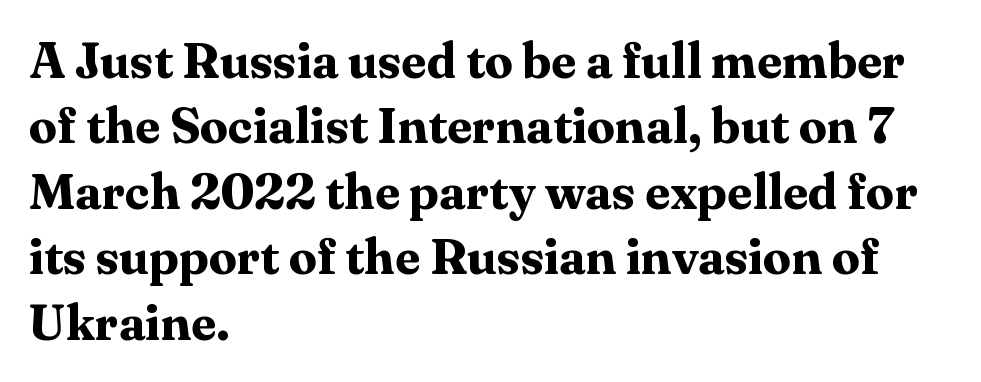
The image shows 50 px bold serif type, upright; set left-aligned, normal line spacing (1.31x), normal letter spacing, not underlined; medium stroke contrast and a medium x-height.
